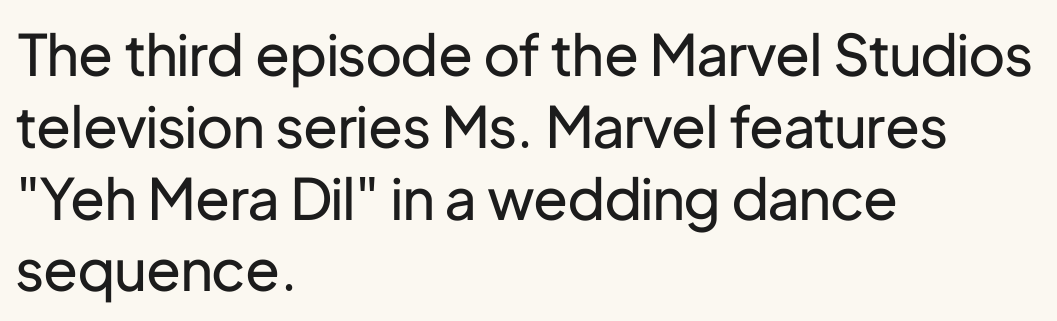
The characters display no serif detailing; their extremities are plain. Type without underlining. The passage shown is typed in a proportional face where columns would drift. Casual observation: everything's shoved over to the left. The line-height multiplier appears to be the usual default.
